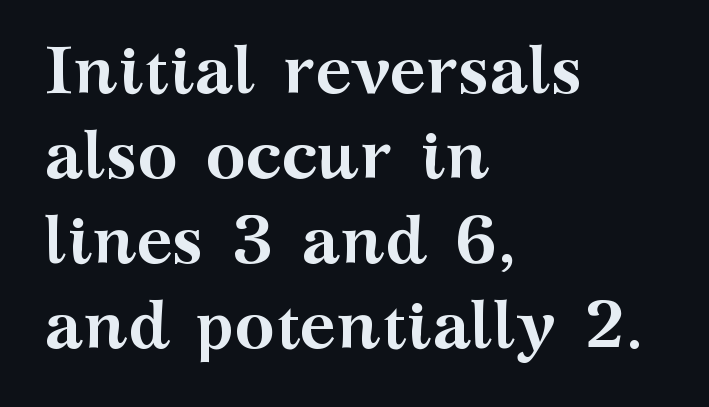
{"serif": "yes", "italic": "no", "bold": "yes", "weight": "semibold", "width": "wide", "stroke_contrast": "medium", "x_height": "medium", "monospaced": "no", "underline": "no", "align": "left", "line_spacing": "normal", "line_spacing_ratio": 1.25, "letter_spacing": "normal", "letter_spacing_em": 0.0, "glyph_px": 68}
